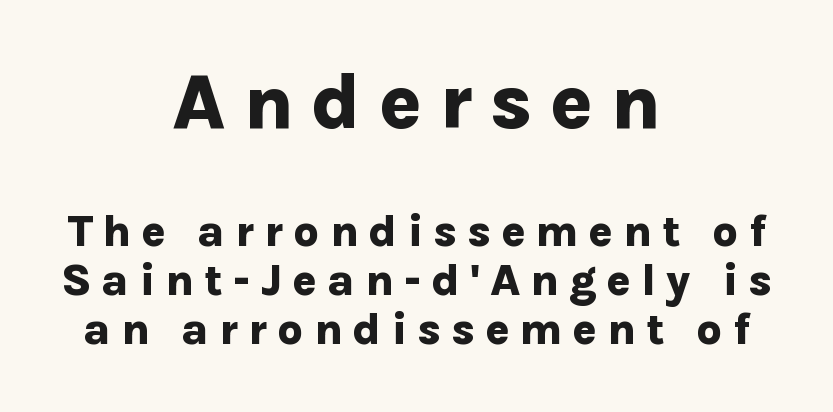
Q: Is the text bold? A: Yes.
Q: Is the text italic (slanted)? A: No, it is upright.
Q: Is the typeface a serif or a sans-serif typeface? A: Sans-serif.
Q: Is the text underlined? A: No.
Q: How is the paragraph aligned? A: Centered.
Q: Is the spacing between letters normal or unusually wide? A: Unusually wide.
Q: Is the spacing between lines tight, normal or loose? A: Tight.
Q: Which block of text is set in a larger size, the first (top) or the second (bottom)? A: The first (top) one.
Q: Width (condensed, normal, or wide)? A: Normal.
Q: Stroke contrast? A: Low.
Q: x-height? A: Medium.
Q: Monospaced? A: No.
